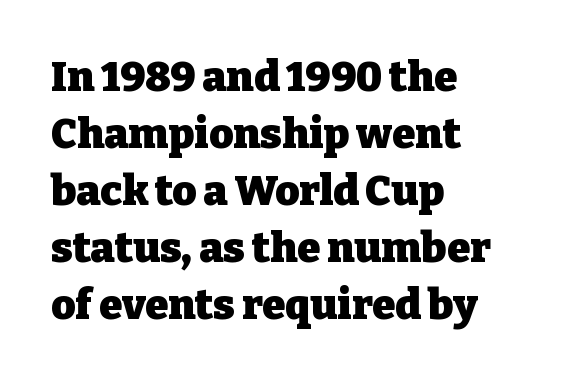
When letters stand straight like this, we call the style roman or upright. Tracking value appears to be zero — textbook default spacing. Varying glyph widths throughout — classic text-font behaviour. These lines carry a lot of weight — the face is fully bold. Regular leading. A bare baseline throughout the passage.
